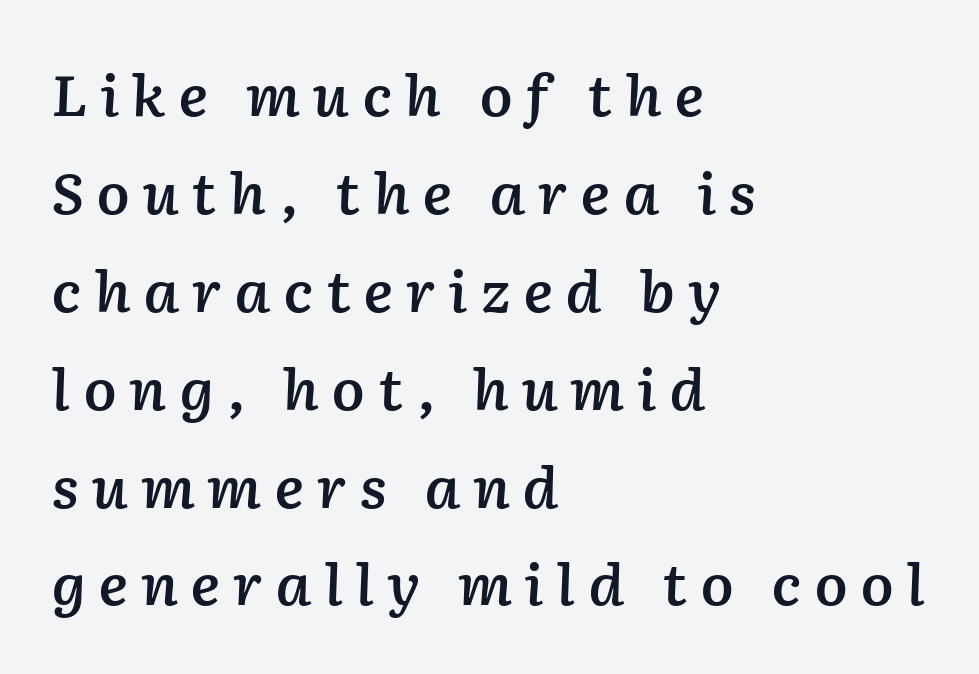
The image shows 55 px semibold type, italic (leaning right); set left-aligned, line spacing 1.78x, unusually wide letter spacing (+0.22 em), not underlined; low stroke contrast and a medium x-height.
